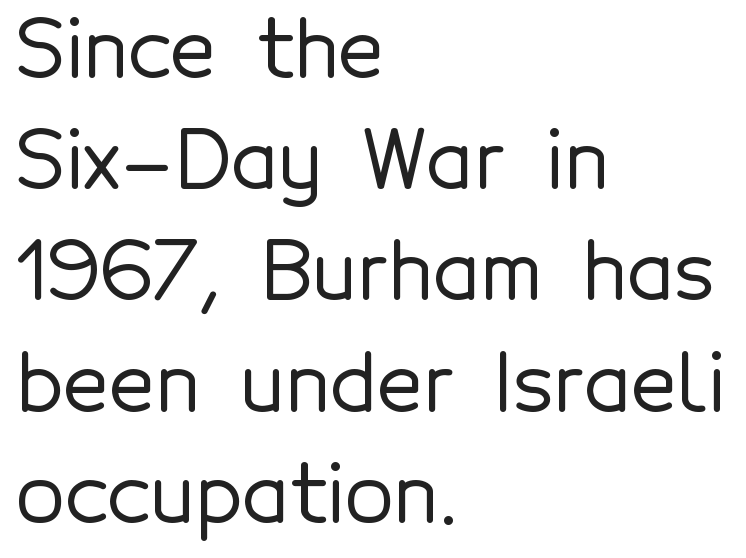
Q: Is the text italic (slanted)? A: No, it is upright.
Q: Is the typeface a serif or a sans-serif typeface? A: Sans-serif.
Q: Is the text underlined? A: No.
Q: How is the paragraph aligned? A: Left-aligned.
Q: Is the spacing between letters normal or unusually wide? A: Normal.
Q: Is the spacing between lines tight, normal or loose? A: Normal.
Q: Width (condensed, normal, or wide)? A: Normal.
Q: x-height? A: Medium.
Q: Monospaced? A: No.
